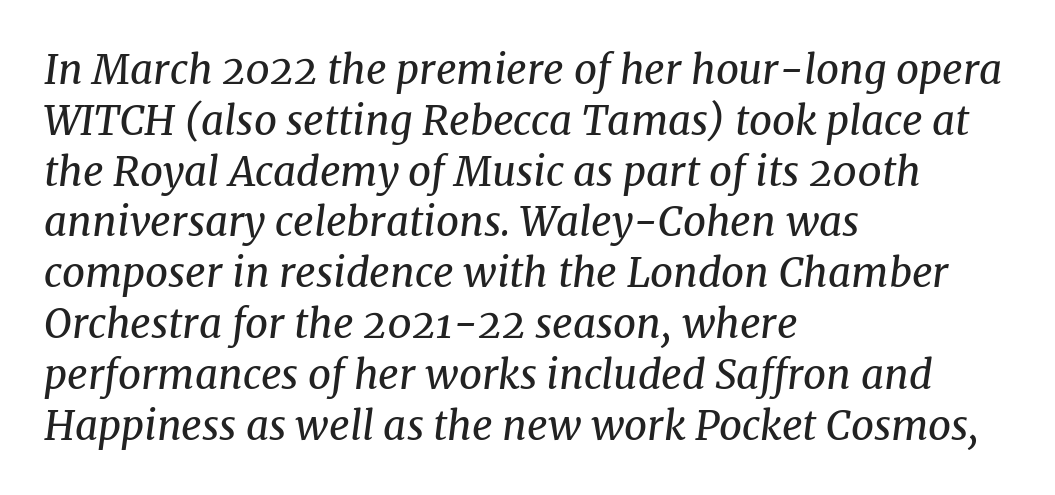
The image shows 40 px regular-weight serif type, italic (leaning right); set left-aligned, normal line spacing (1.27x), normal letter spacing, not underlined; medium stroke contrast and a medium x-height.
